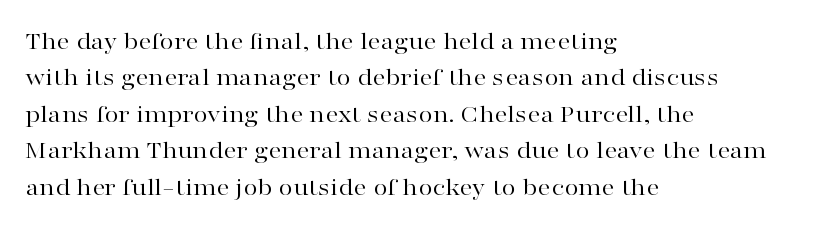
Q: Is the text bold? A: No.
Q: Is the text italic (slanted)? A: No, it is upright.
Q: Is the text underlined? A: No.
Q: How is the paragraph aligned? A: Left-aligned.
Q: Is the spacing between letters normal or unusually wide? A: Normal.
Q: Is the spacing between lines tight, normal or loose? A: Normal.
